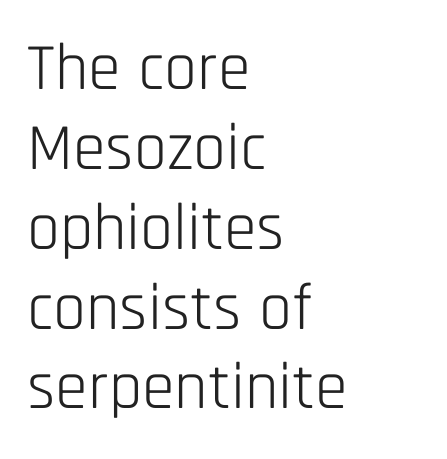
The image shows 66 px light, condensed sans-serif type, upright; set left-aligned, line spacing 1.21x, normal letter spacing, not underlined; low stroke contrast and a large x-height.
